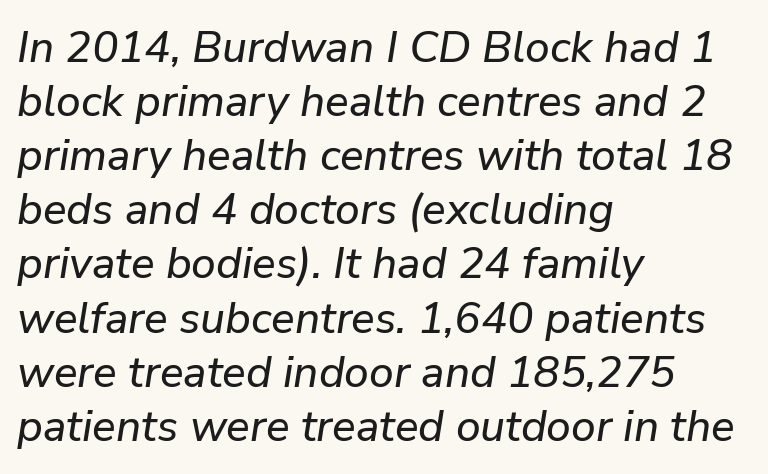
Q: Is the text italic (slanted)? A: Yes, it leans right by about 9 degrees.
Q: Is the text underlined? A: No.
Q: How is the paragraph aligned? A: Left-aligned.
Q: Is the spacing between letters normal or unusually wide? A: Normal.
Q: Width (condensed, normal, or wide)? A: Normal.
Q: Stroke contrast? A: Low.
Q: x-height? A: Medium.
Q: Monospaced? A: No.
